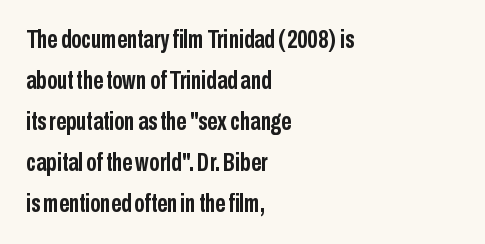
The image shows 25 px bold type, upright; set left-aligned, normal line spacing (1.64x), normal letter spacing, not underlined.
